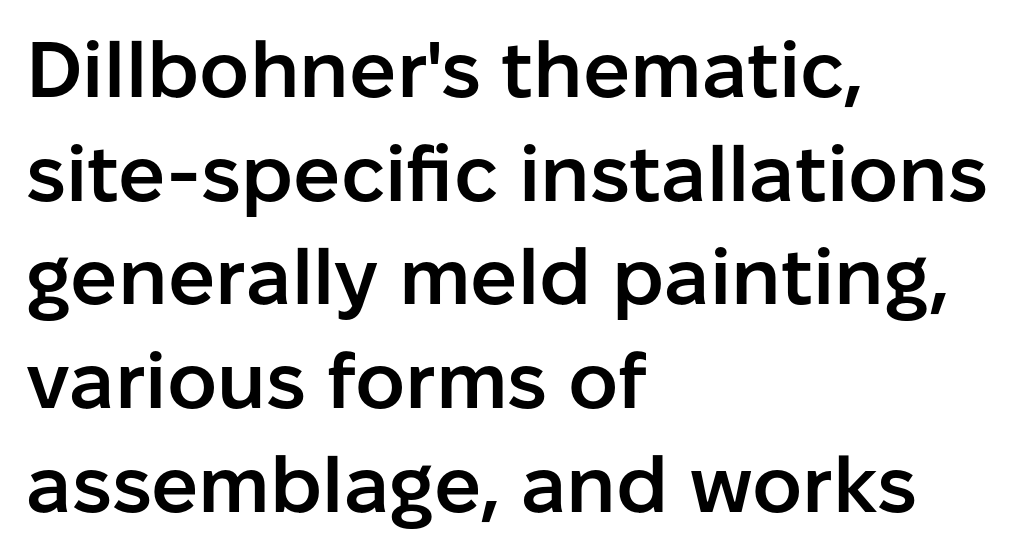
{"serif": "no", "italic": "no", "bold": "semi", "weight": "semibold", "width": "normal", "stroke_contrast": "low", "x_height": "medium", "monospaced": "no", "underline": "no", "align": "left", "line_spacing": "normal", "line_spacing_ratio": 1.33, "letter_spacing": "normal", "letter_spacing_em": 0.0, "glyph_px": 78}
